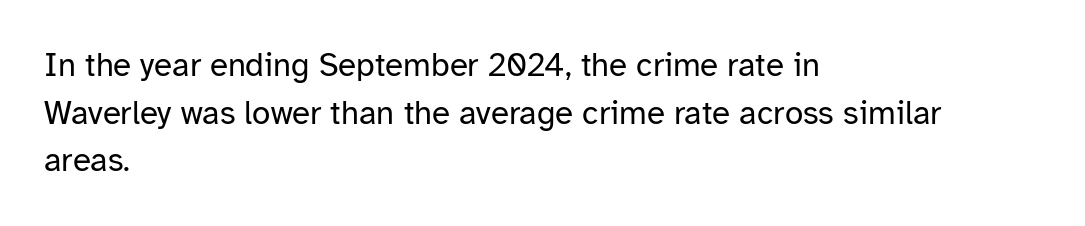
Q: Is the text bold? A: No.
Q: Is the text italic (slanted)? A: No, it is upright.
Q: Is the typeface a serif or a sans-serif typeface? A: Sans-serif.
Q: Is the text underlined? A: No.
Q: How is the paragraph aligned? A: Left-aligned.
Q: Is the spacing between letters normal or unusually wide? A: Normal.
Q: Is the spacing between lines tight, normal or loose? A: Normal.
Q: Width (condensed, normal, or wide)? A: Normal.
Q: Stroke contrast? A: Low.
Q: x-height? A: Medium.
Q: Monospaced? A: No.
